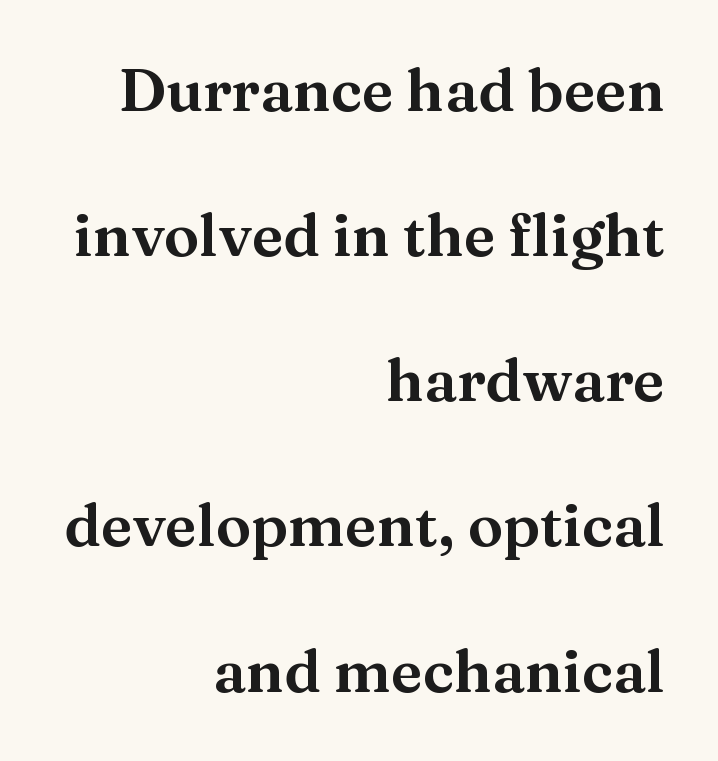
The typeface chosen for these lines features serifs. Quick note: interline space is abundant. Varying glyph widths throughout — classic text-font behaviour. The type sits square on the baseline with zero lean. Words float on clear page, feet unadorned. This rendering uses right alignment, leaving the left contour irregular.
